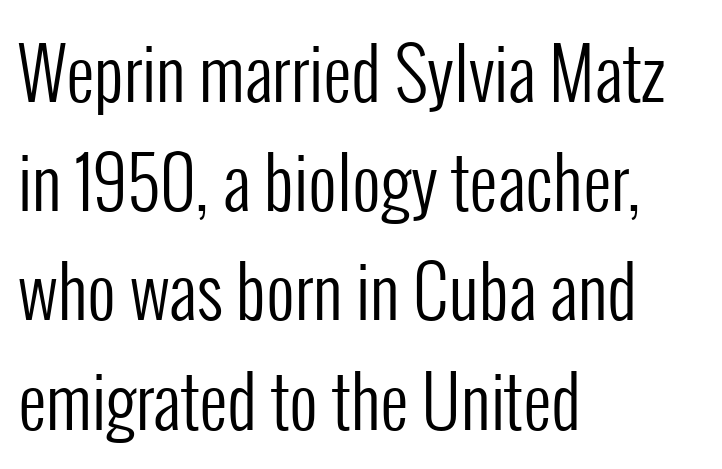
This is roman type, the default non-slanted kind. Check the space under the baseline: it is left empty. A light-to-regular cut is what we see here. Note: no serifs on the glyphs. Compared with typical body copy, the letter spacing here is the same.
